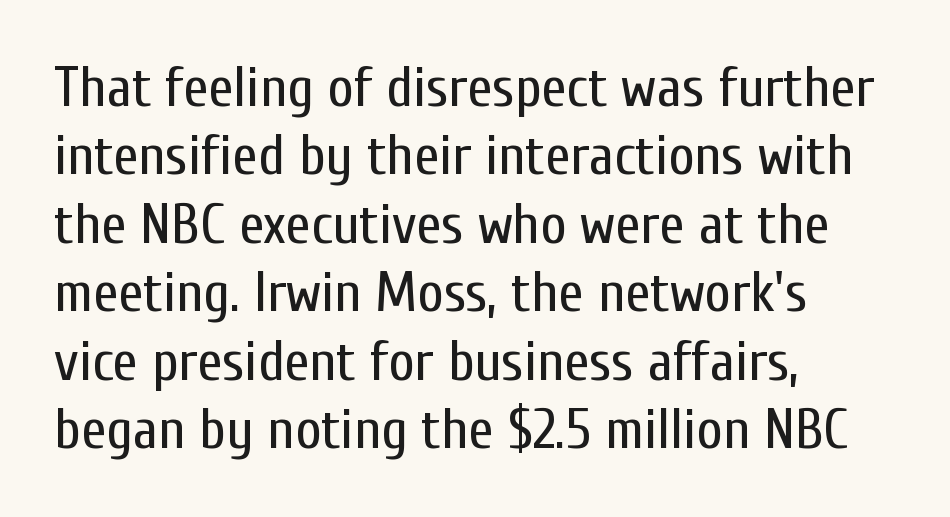
{"serif": "no", "italic": "no", "bold": "no", "weight": "regular", "width": "condensed", "stroke_contrast": "low", "x_height": "medium", "monospaced": "no", "underline": "no", "align": "left", "line_spacing_ratio": 1.2, "letter_spacing": "normal", "letter_spacing_em": 0.0, "glyph_px": 57}
